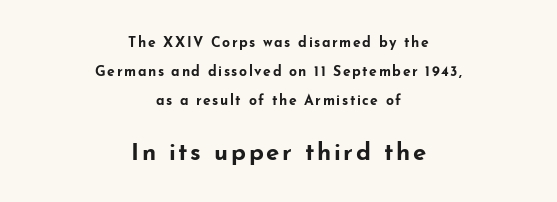
The area under the type is left untouched. The paragraph shown floats in the horizontal middle. Quick note: not italic, upright. Each new line begins a long way beneath the previous one. As a designer I'd log this as weight 700, bold.
